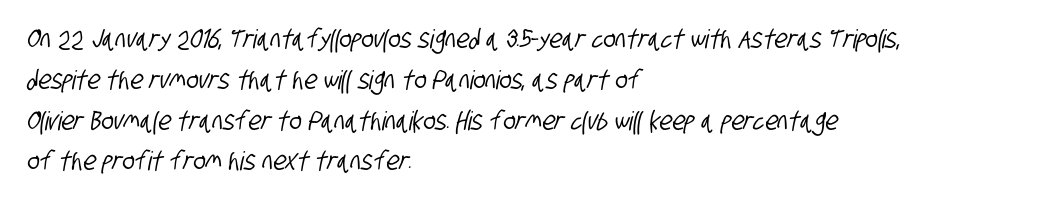
The area under the type is left untouched. Does the leading feel generous? No, just average. Does extra space separate the letters? No, they use regular spacing. Casual observation: everything's shoved over to the left.
